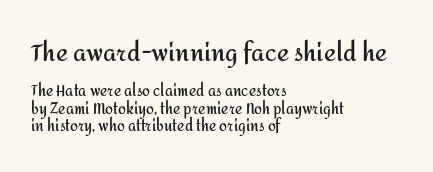
No italicization has been applied; the sample stays upright. These words are printed bold, with thick strokes throughout. The string is rendered with underlining switched off. Which chunk is bigger? The first one — the top block dwarfs the bottom. There is no visible air inserted between adjacent glyphs.
